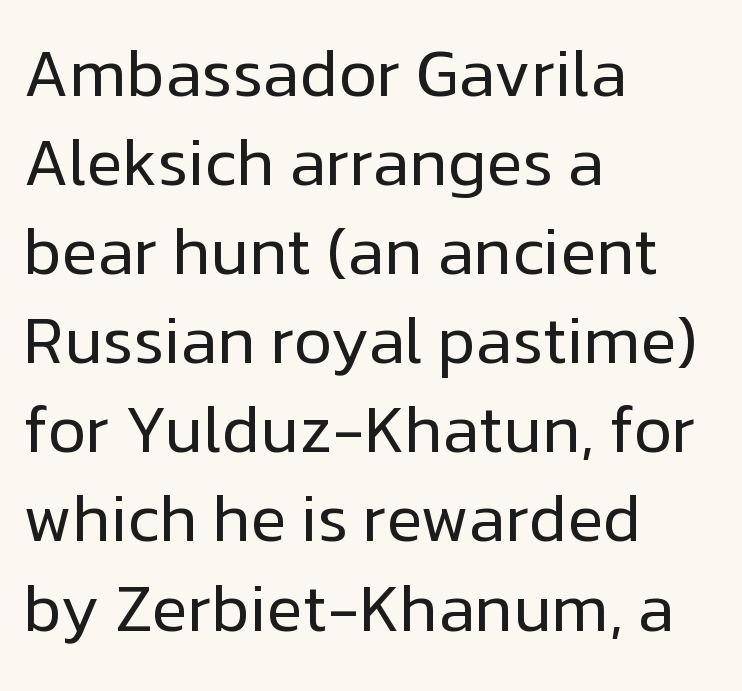
Line beginnings align vertically; line endings do not. No letter is thick-stroked: the sample isn't bold. Vertically, the passage feels balanced, rows spaced as you'd expect. Plain, unruled lines of type. The rendering keeps characters at their native spacing. These lines were composed using upright roman letters.
